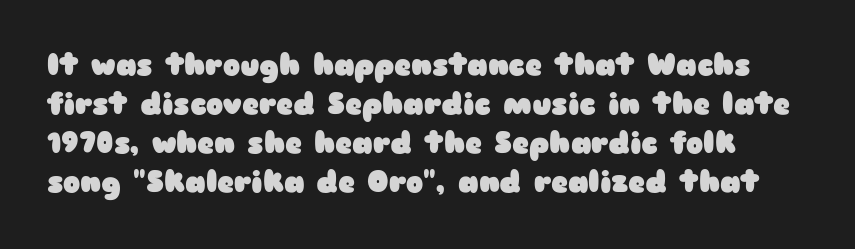
{"serif": "no", "italic": "no", "bold": "yes", "weight": "heavy", "width": "wide", "stroke_contrast": "low", "x_height": "medium", "monospaced": "no", "underline": "no", "line_spacing": "normal", "line_spacing_ratio": 1.35, "letter_spacing": "normal", "letter_spacing_em": 0.0, "glyph_px": 29}
